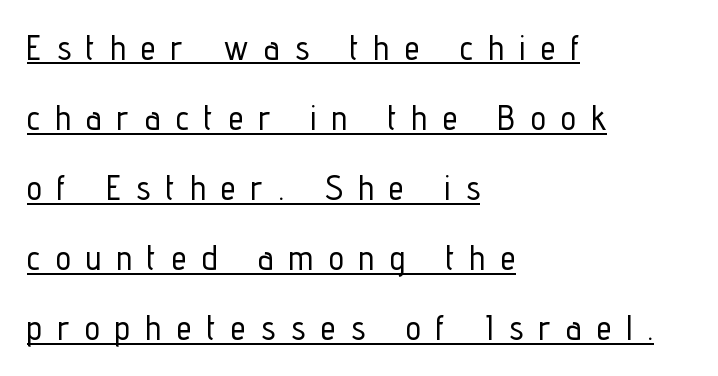
The image shows 34 px condensed sans-serif type, upright; set left-aligned, loose line spacing (2.06x), unusually wide letter spacing (+0.46 em), underlined; low stroke contrast and a medium x-height.
